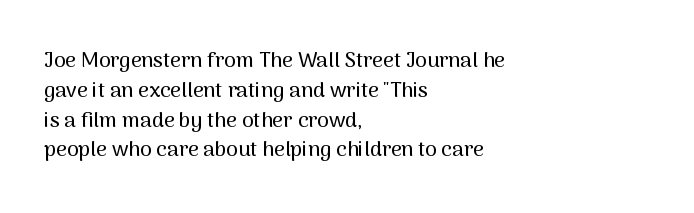
Which margin do the lines hug? The left one — the right edge is uneven. The letters stand upright; this is a roman face. Any mark beneath the type? The region is blank. The space between consecutive lines is moderate. No extra tracking has been applied to these lines.
